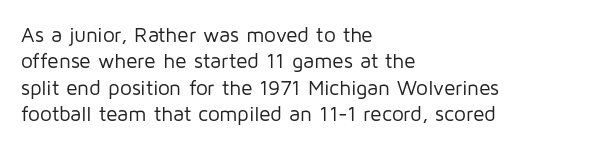
The rendering uses a moderate line-height, typical for paragraphs. Only glyphs here, with clear space below each row. The passage is arranged the way most books set body copy — flush left. Spacing between characters is what you'd get straight out of the box.
